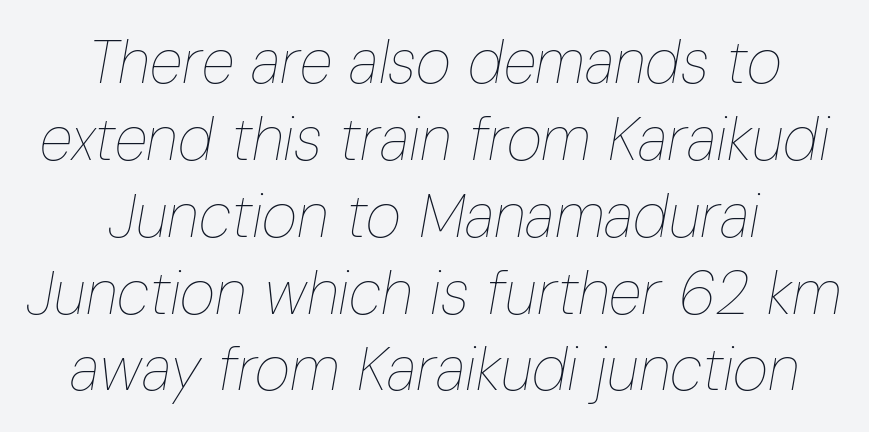
The image shows 61 px thin, condensed type, italic (leaning right); set centered, normal line spacing (1.26x), normal letter spacing, not underlined; low stroke contrast and a medium x-height.
